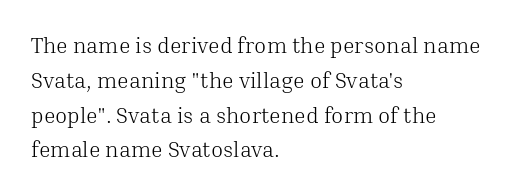
The image shows 22 px text type, upright; set left-aligned, normal line spacing (1.58x), normal letter spacing, not underlined.
